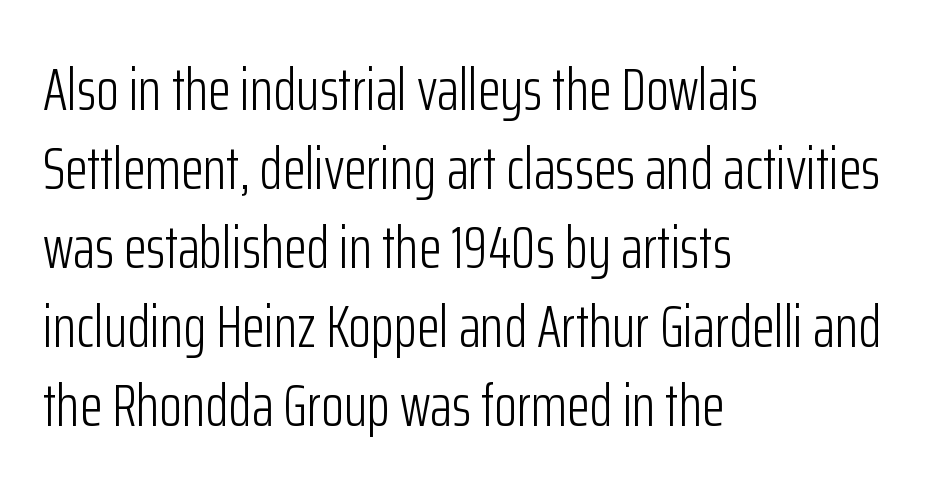
Q: Is the text bold? A: No.
Q: Is the text italic (slanted)? A: No, it is upright.
Q: Is the typeface a serif or a sans-serif typeface? A: Sans-serif.
Q: Is the text underlined? A: No.
Q: How is the paragraph aligned? A: Left-aligned.
Q: Is the spacing between letters normal or unusually wide? A: Normal.
Q: Is the spacing between lines tight, normal or loose? A: Normal.
Q: Width (condensed, normal, or wide)? A: Condensed.
Q: Stroke contrast? A: Low.
Q: x-height? A: Medium.
Q: Monospaced? A: No.
